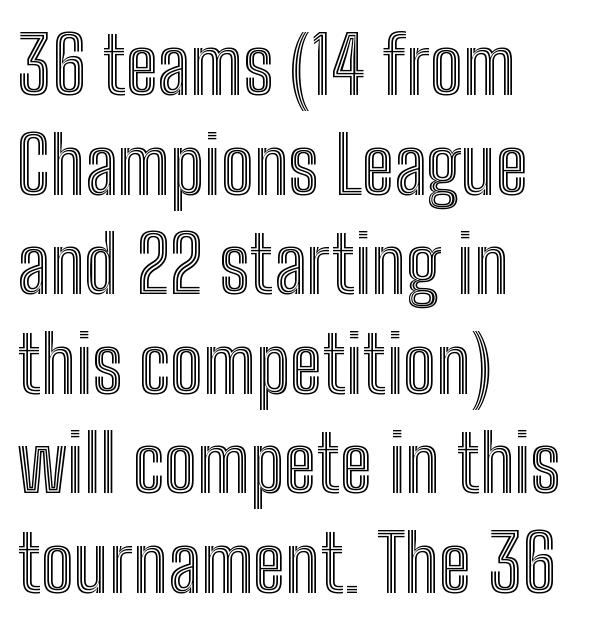
{"italic": "no", "width": "condensed", "x_height": "medium", "monospaced": "no", "underline": "no", "align": "left", "line_spacing": "normal", "line_spacing_ratio": 1.26, "letter_spacing": "normal", "letter_spacing_em": 0.0, "glyph_px": 79}
